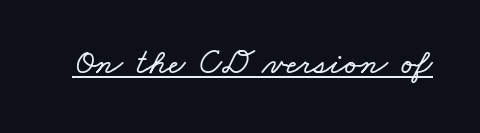
Q: Is the text underlined? A: Yes.
Q: Is the spacing between letters normal or unusually wide? A: Normal.
Q: Width (condensed, normal, or wide)? A: Wide.
Q: Stroke contrast? A: Low.
Q: x-height? A: Small.
Q: Monospaced? A: No.
